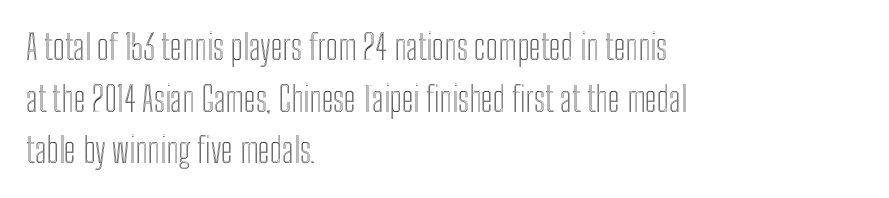
Q: Is the text italic (slanted)? A: No, it is upright.
Q: Is the text underlined? A: No.
Q: How is the paragraph aligned? A: Left-aligned.
Q: Is the spacing between letters normal or unusually wide? A: Normal.
Q: Is the spacing between lines tight, normal or loose? A: Normal.
Q: Width (condensed, normal, or wide)? A: Condensed.
Q: x-height? A: Medium.
Q: Monospaced? A: No.
